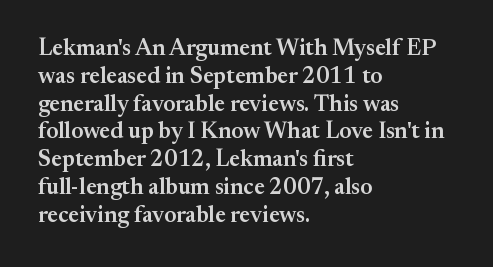
{"italic": "no", "bold": "semi", "underline": "no", "align": "left", "line_spacing_ratio": 1.21, "letter_spacing": "normal", "letter_spacing_em": 0.0, "glyph_px": 23}
